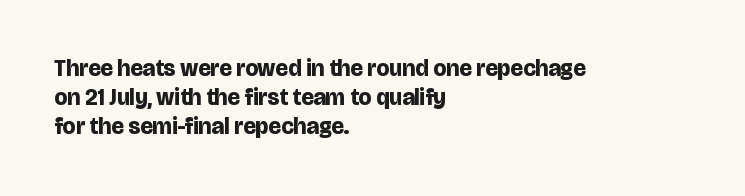
Q: Is the text bold? A: Yes.
Q: Is the text italic (slanted)? A: No, it is upright.
Q: Is the text underlined? A: No.
Q: How is the paragraph aligned? A: Left-aligned.
Q: Is the spacing between letters normal or unusually wide? A: Normal.
Q: Is the spacing between lines tight, normal or loose? A: Normal.
